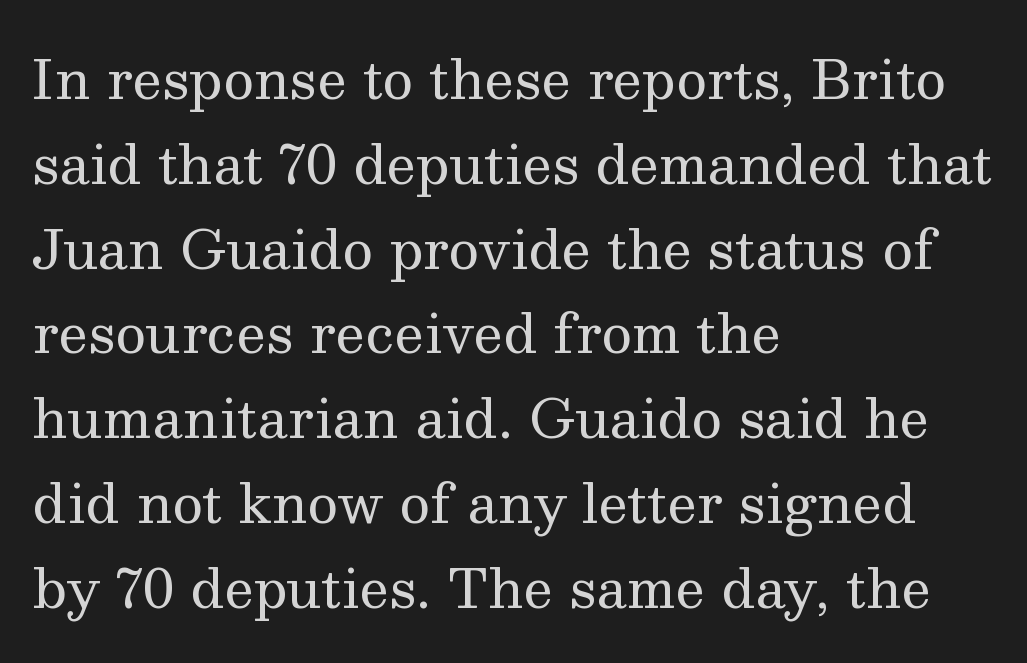
The image shows 53 px regular-weight serif type, upright; set left-aligned, normal line spacing (1.6x), normal letter spacing, not underlined; medium stroke contrast and a medium x-height.
